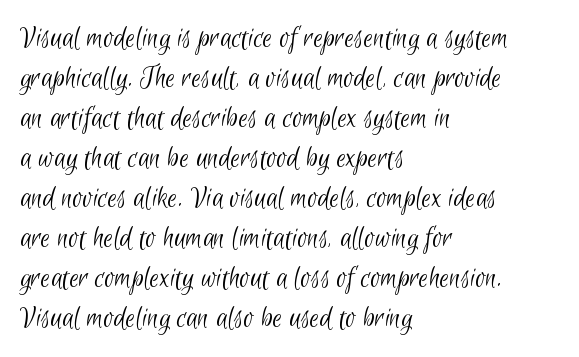
Short and long lines alike share a common starting point at left. Horizontal bands of white between lines are of average thickness. The space beneath each line is pristine and unruled. A typesetter would label this face a sans.
